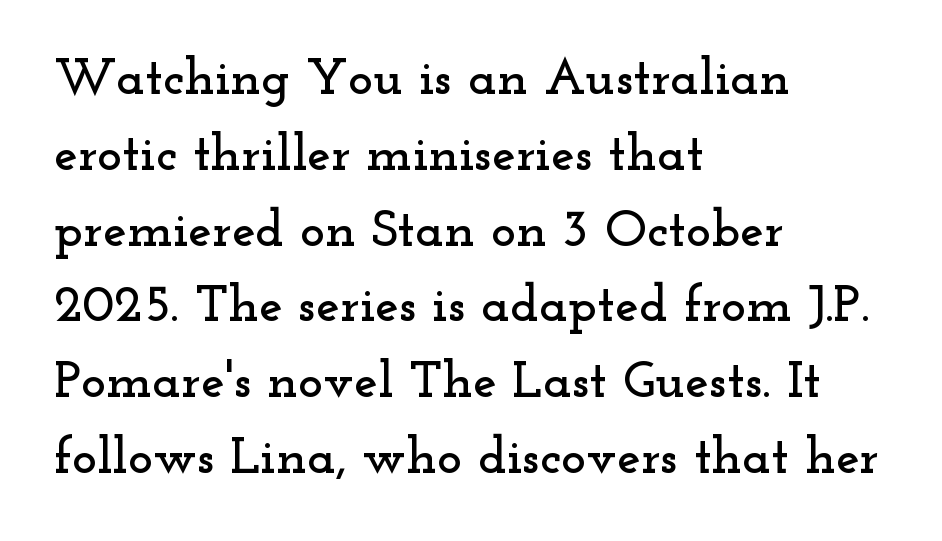
Q: Is the text italic (slanted)? A: No, it is upright.
Q: Is the typeface a serif or a sans-serif typeface? A: Serif.
Q: Is the text underlined? A: No.
Q: How is the paragraph aligned? A: Left-aligned.
Q: Is the spacing between letters normal or unusually wide? A: Normal.
Q: Is the spacing between lines tight, normal or loose? A: Normal.
Q: Width (condensed, normal, or wide)? A: Wide.
Q: Stroke contrast? A: Low.
Q: x-height? A: Small.
Q: Monospaced? A: No.
